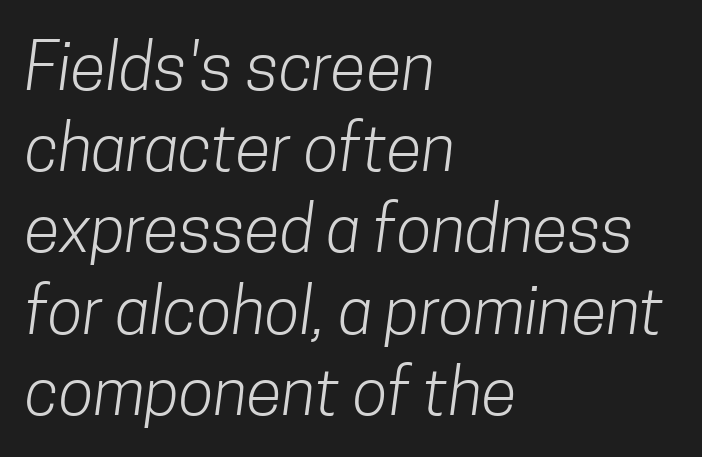
Q: Is the text bold? A: No.
Q: Is the typeface a serif or a sans-serif typeface? A: Sans-serif.
Q: Is the text underlined? A: No.
Q: How is the paragraph aligned? A: Left-aligned.
Q: Is the spacing between letters normal or unusually wide? A: Normal.
Q: Is the spacing between lines tight, normal or loose? A: Normal.
Q: Width (condensed, normal, or wide)? A: Condensed.
Q: Stroke contrast? A: Low.
Q: x-height? A: Medium.
Q: Monospaced? A: No.
